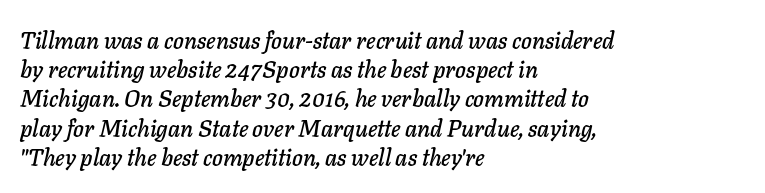
{"italic": "yes", "lean": "right", "slant_degrees": 11, "underline": "no", "align": "left", "line_spacing": "normal", "line_spacing_ratio": 1.27, "letter_spacing": "normal", "letter_spacing_em": 0.0, "glyph_px": 23}
